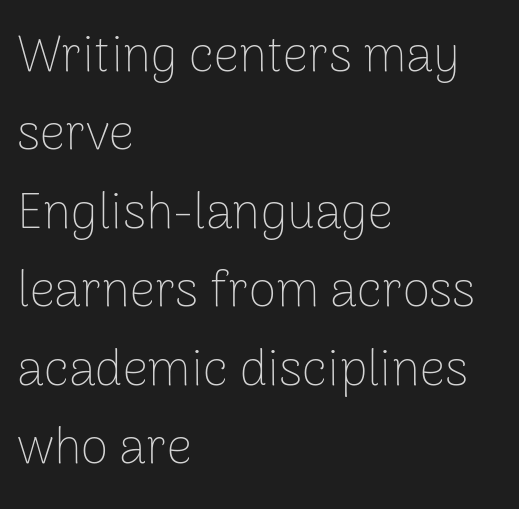
The image shows 50 px thin sans-serif type, upright; set left-aligned, normal line spacing (1.57x), normal letter spacing, not underlined; low stroke contrast and a medium x-height.
